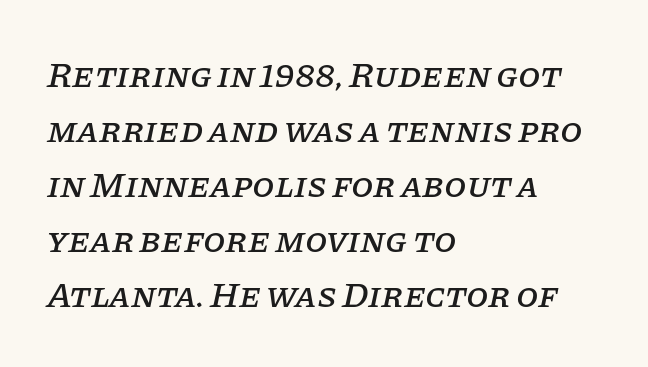
Compared with a centered layout, this one pins lines to the left instead. The passage shown stacks its lines at a standard gap. Looks like regular typesetting: each glyph gets only the width it needs. Quick note: italic.
